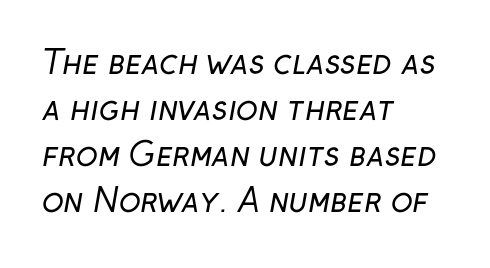
{"serif": "no", "bold": "no", "weight": "regular", "width": "normal", "stroke_contrast": "low", "x_height": "medium", "monospaced": "no", "underline": "no", "align": "left", "line_spacing": "normal", "line_spacing_ratio": 1.44, "letter_spacing": "normal", "letter_spacing_em": 0.0, "glyph_px": 32}
